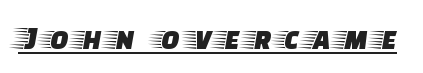
{"serif": "yes", "width": "wide", "stroke_contrast": "low", "x_height": "large", "monospaced": "no", "underline": "yes", "glyph_px": 34}
